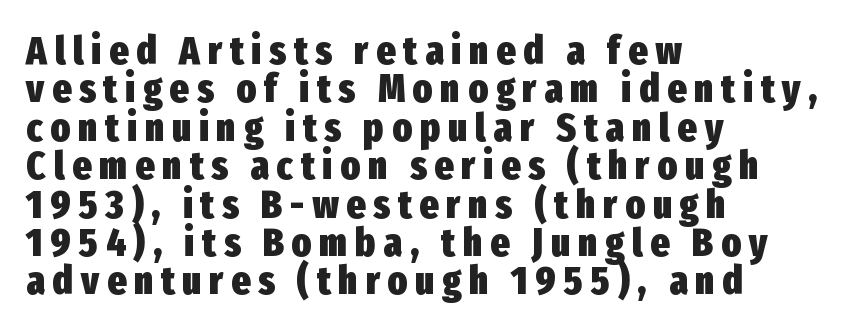
The image shows 40 px heavy, condensed sans-serif type, upright; set left-aligned, tight line spacing (0.96x), unusually wide letter spacing (+0.2 em), not underlined; low stroke contrast and a medium x-height.
